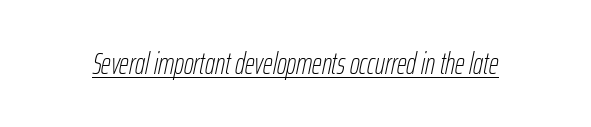
The image shows 30 px thin, condensed type, italic (leaning right); set normal letter spacing, underlined; low stroke contrast and a medium x-height.
